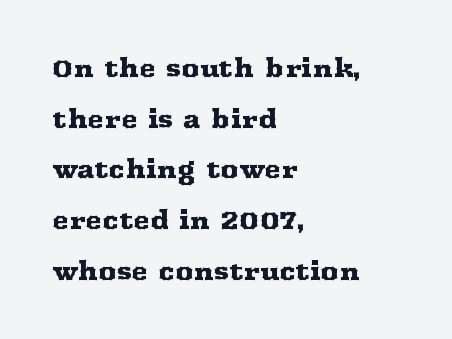
Q: Is the text italic (slanted)? A: No, it is upright.
Q: Is the text underlined? A: No.
Q: How is the paragraph aligned? A: Left-aligned.
Q: Is the spacing between letters normal or unusually wide? A: Normal.
Q: Is the spacing between lines tight, normal or loose? A: Loose.
